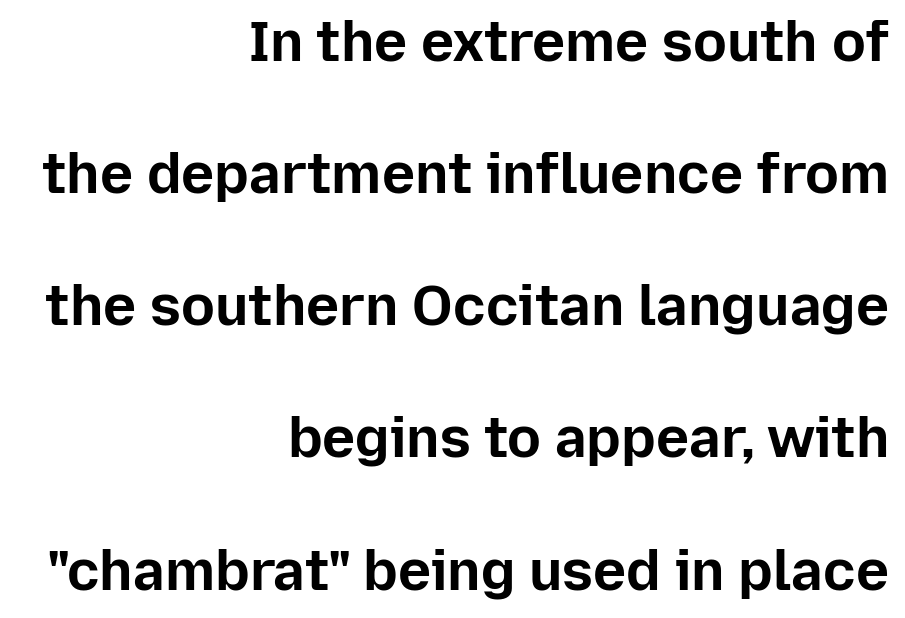
Proportional: the letters do not fall into vertical columns. The ragged edge is on the left, which tells us the setting is flush right. Every stem runs plumb, perpendicular to the baseline. Nobody touched the tracking dial on this one. Stroke thickness is high; the sample reads as a true bold. Regarding serifs, this sample does without them.
